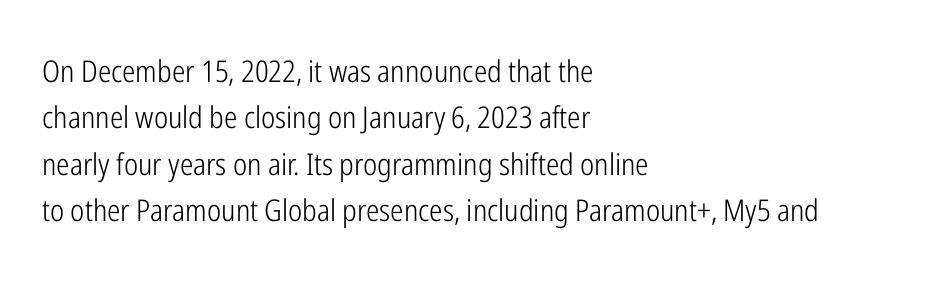
{"serif": "no", "italic": "no", "bold": "no", "weight": "light", "width": "condensed", "stroke_contrast": "low", "x_height": "medium", "monospaced": "no", "underline": "no", "align": "left", "line_spacing": "normal", "line_spacing_ratio": 1.55, "letter_spacing": "normal", "letter_spacing_em": 0.0, "glyph_px": 30}
